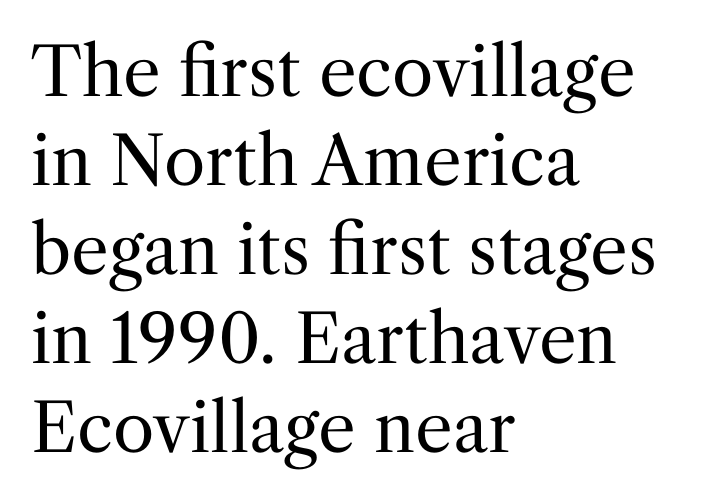
The image shows 67 px regular-weight serif type, upright; set left-aligned, normal line spacing (1.33x), normal letter spacing, not underlined; medium stroke contrast and a medium x-height.
